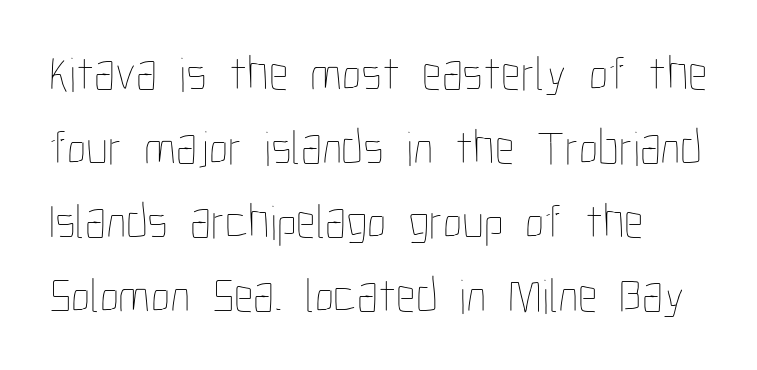
{"italic": "no", "bold": "no", "weight": "thin", "width": "condensed", "stroke_contrast": "low", "x_height": "medium", "monospaced": "no", "underline": "no", "line_spacing": "normal", "line_spacing_ratio": 1.51, "letter_spacing": "normal", "letter_spacing_em": 0.0, "glyph_px": 49}
